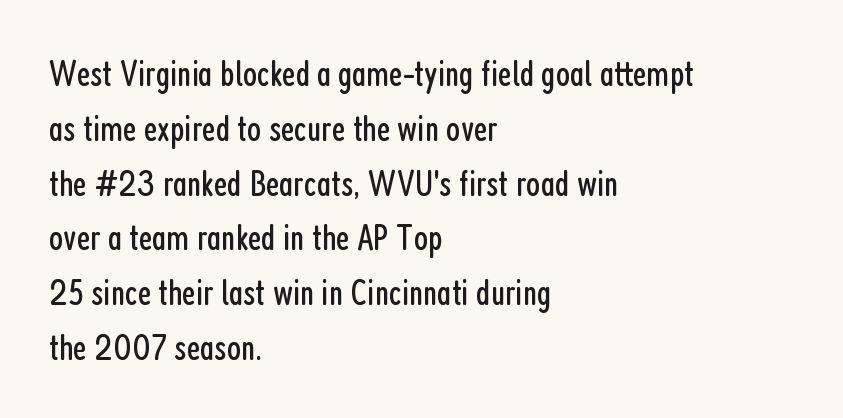
The image shows 37 px regular-weight, condensed sans-serif type, upright; set left-aligned, normal line spacing (1.48x), normal letter spacing, not underlined; low stroke contrast and a medium x-height.
